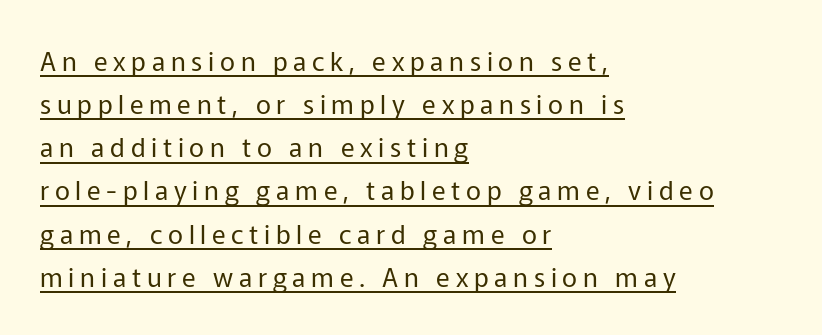
Layout note: lines flush left. Evenly set lines give the paragraph a standard silhouette. Think standard paragraph weight, or any step lighter than that. Inter-character spacing is expanded well beyond the font's built-in metrics. Looks like someone drew a line under every word here.
